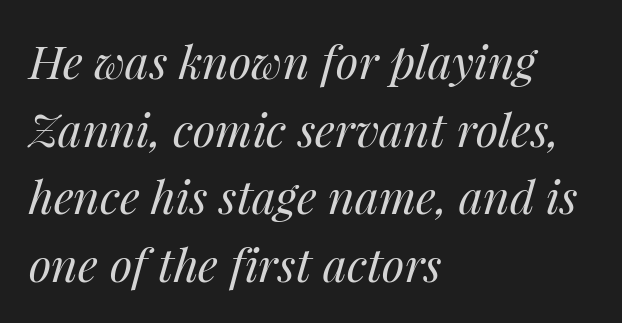
The image shows 46 px regular-weight type, italic (leaning right); set left-aligned, normal line spacing (1.47x), normal letter spacing, not underlined; medium stroke contrast and a medium x-height.
